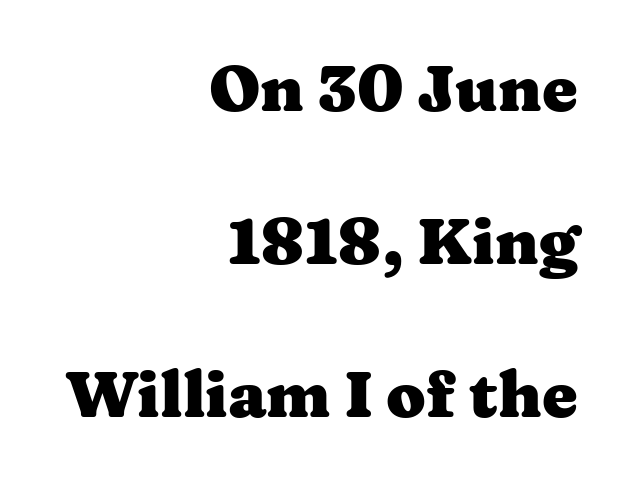
{"serif": "yes", "italic": "no", "bold": "yes", "weight": "heavy", "width": "wide", "stroke_contrast": "medium", "x_height": "medium", "monospaced": "no", "underline": "no", "align": "right", "line_spacing": "loose", "line_spacing_ratio": 2.39, "letter_spacing": "normal", "letter_spacing_em": 0.0, "glyph_px": 64}
